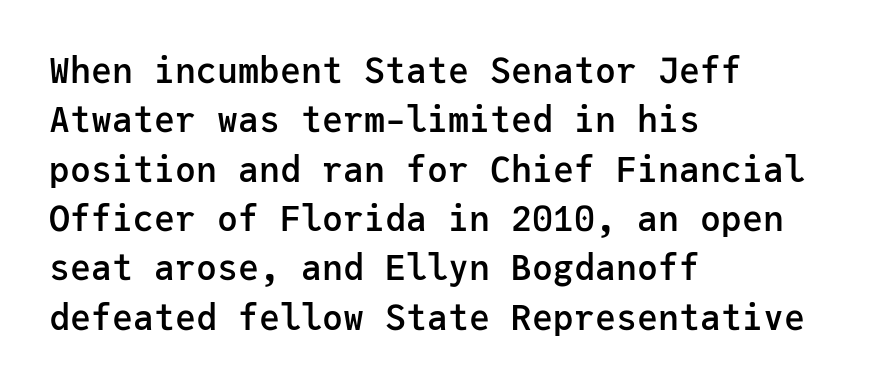
Q: Is the text bold? A: Semi-bold.
Q: Is the text italic (slanted)? A: No, it is upright.
Q: Is the typeface a serif or a sans-serif typeface? A: Sans-serif.
Q: Is the text underlined? A: No.
Q: How is the paragraph aligned? A: Left-aligned.
Q: Is the spacing between letters normal or unusually wide? A: Normal.
Q: Is the spacing between lines tight, normal or loose? A: Normal.
Q: Width (condensed, normal, or wide)? A: Normal.
Q: Stroke contrast? A: Low.
Q: x-height? A: Medium.
Q: Monospaced? A: Yes.
